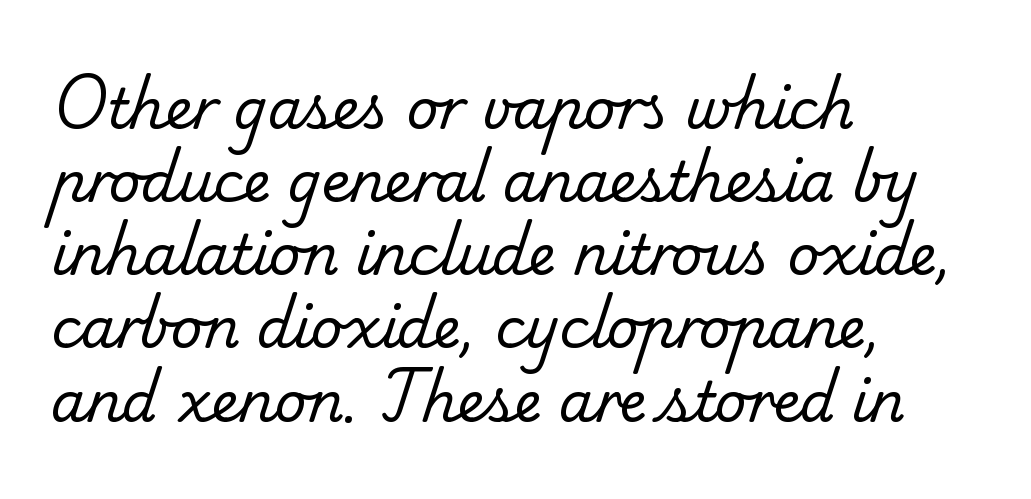
This is not heavy type; no bold has been used. In terms of leading, this rendering sits right in the middle. What stands out about the letter spacing? Nothing — it is the standard amount. You could not count columns in this text — the font is proportionally spaced. You can tell from the footed stems that serif type was used.
